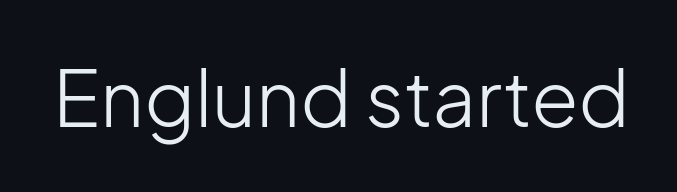
Q: Is the text bold? A: No.
Q: Is the text italic (slanted)? A: No, it is upright.
Q: Is the typeface a serif or a sans-serif typeface? A: Sans-serif.
Q: Is the text underlined? A: No.
Q: Is the spacing between letters normal or unusually wide? A: Normal.
Q: Width (condensed, normal, or wide)? A: Normal.
Q: Stroke contrast? A: Low.
Q: x-height? A: Medium.
Q: Monospaced? A: No.
